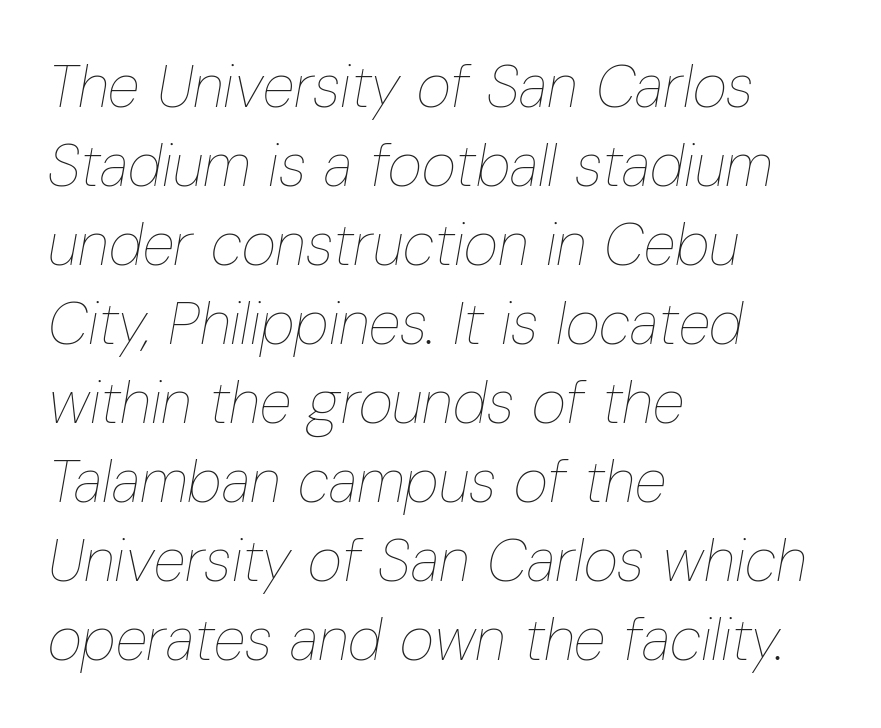
The image shows 59 px thin, condensed type, italic (leaning right); set left-aligned, normal line spacing (1.34x), normal letter spacing, not underlined; low stroke contrast and a medium x-height.
